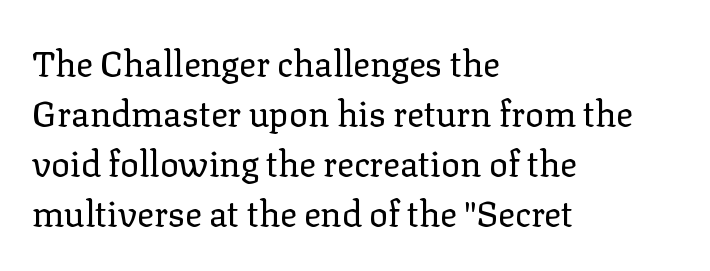
{"serif": "yes", "italic": "no", "bold": "no", "weight": "regular", "width": "normal", "stroke_contrast": "low", "x_height": "medium", "monospaced": "no", "underline": "no", "align": "left", "line_spacing": "normal", "line_spacing_ratio": 1.43, "letter_spacing": "normal", "letter_spacing_em": 0.0, "glyph_px": 35}
